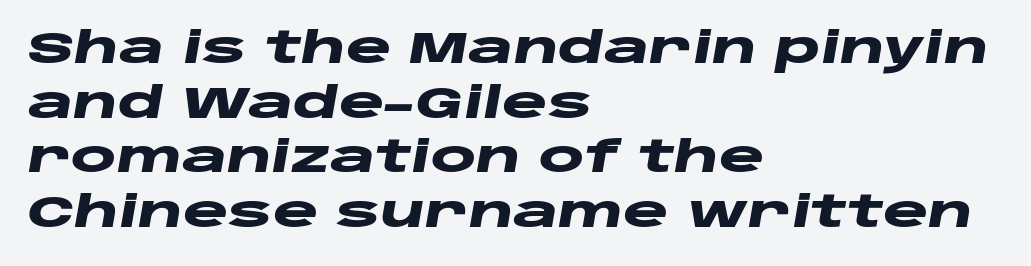
The image shows 43 px heavy, wide type, italic (leaning right); set left-aligned, normal line spacing (1.27x), normal letter spacing, not underlined; low stroke contrast and a large x-height.
